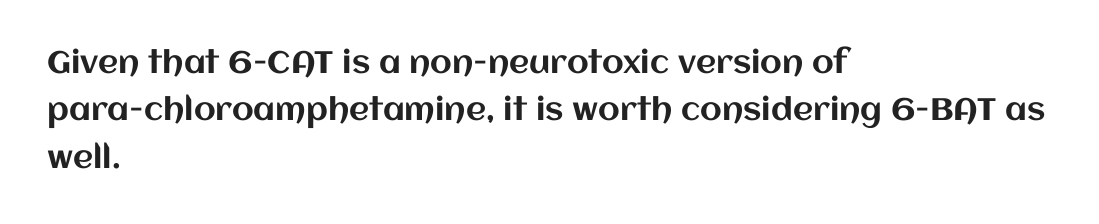
The image shows 31 px text type, upright; set left-aligned, normal line spacing (1.53x), normal letter spacing, not underlined; medium stroke contrast and a large x-height.
